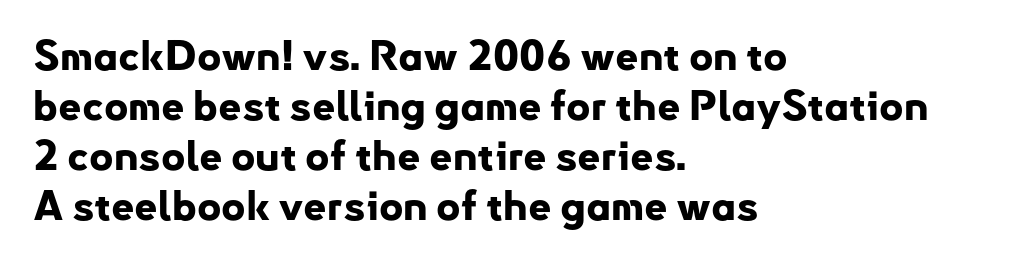
Q: Is the text bold? A: Yes.
Q: Is the text italic (slanted)? A: No, it is upright.
Q: Is the typeface a serif or a sans-serif typeface? A: Sans-serif.
Q: Is the text underlined? A: No.
Q: How is the paragraph aligned? A: Left-aligned.
Q: Is the spacing between letters normal or unusually wide? A: Normal.
Q: Width (condensed, normal, or wide)? A: Normal.
Q: Stroke contrast? A: Low.
Q: x-height? A: Small.
Q: Monospaced? A: No.
